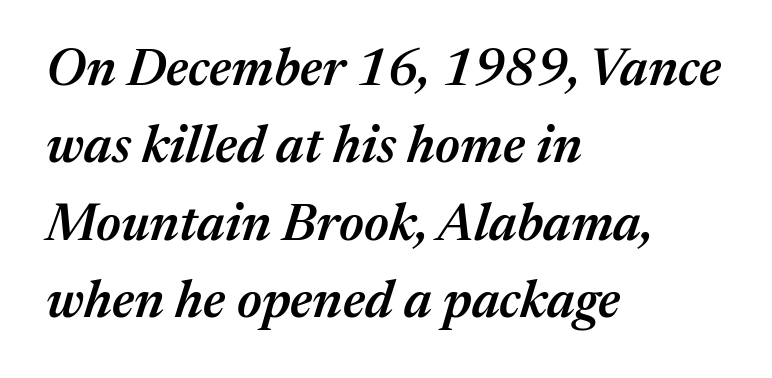
{"italic": "yes", "lean": "right", "slant_degrees": 17, "bold": "semi", "weight": "semibold", "width": "normal", "stroke_contrast": "medium", "x_height": "medium", "monospaced": "no", "underline": "no", "align": "left", "line_spacing": "normal", "line_spacing_ratio": 1.49, "letter_spacing": "normal", "letter_spacing_em": 0.0, "glyph_px": 52}
